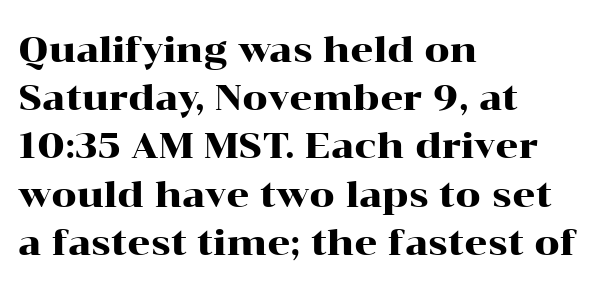
Q: Is the text italic (slanted)? A: No, it is upright.
Q: Is the typeface a serif or a sans-serif typeface? A: Serif.
Q: Is the text underlined? A: No.
Q: How is the paragraph aligned? A: Left-aligned.
Q: Is the spacing between letters normal or unusually wide? A: Normal.
Q: Is the spacing between lines tight, normal or loose? A: Normal.
Q: Width (condensed, normal, or wide)? A: Wide.
Q: Stroke contrast? A: High.
Q: x-height? A: Medium.
Q: Monospaced? A: No.
